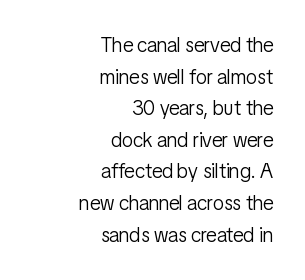
Q: Is the text bold? A: No.
Q: Is the text italic (slanted)? A: No, it is upright.
Q: Is the text underlined? A: No.
Q: How is the paragraph aligned? A: Right-aligned.
Q: Is the spacing between letters normal or unusually wide? A: Normal.
Q: Is the spacing between lines tight, normal or loose? A: Normal.
